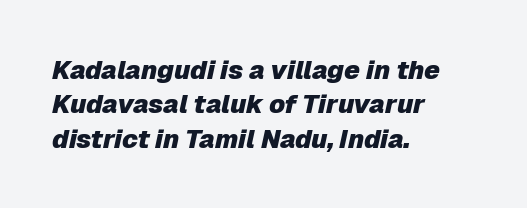
If you drew a line through each stem, it would be angled. This sample is left-justified, so line endings fall wherever the words run out. A clean baseline with only descenders dipping below it. Rows of type keep a routine distance in the vertical direction.
